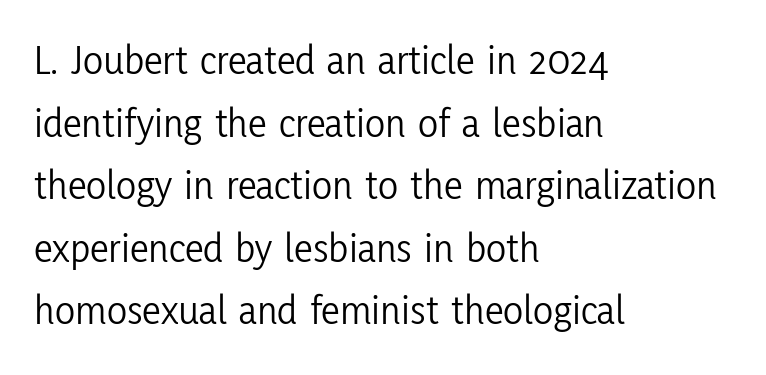
Q: Is the text bold? A: No.
Q: Is the text italic (slanted)? A: No, it is upright.
Q: Is the typeface a serif or a sans-serif typeface? A: Sans-serif.
Q: Is the text underlined? A: No.
Q: How is the paragraph aligned? A: Left-aligned.
Q: Is the spacing between letters normal or unusually wide? A: Normal.
Q: Is the spacing between lines tight, normal or loose? A: Normal.
Q: Width (condensed, normal, or wide)? A: Condensed.
Q: Stroke contrast? A: Low.
Q: x-height? A: Medium.
Q: Monospaced? A: No.
